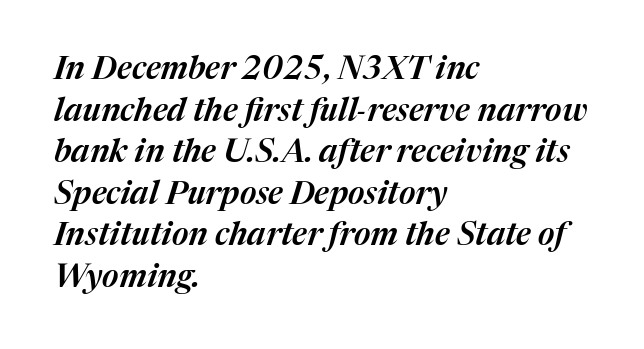
The image shows 32 px text type, italic (leaning right); set left-aligned, normal line spacing (1.3x), normal letter spacing, not underlined; medium stroke contrast and a medium x-height.
